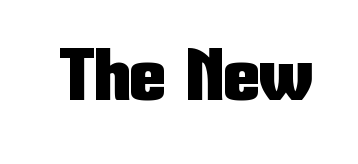
Q: Is the text italic (slanted)? A: No, it is upright.
Q: Is the typeface a serif or a sans-serif typeface? A: Sans-serif.
Q: Is the text underlined? A: No.
Q: Is the spacing between letters normal or unusually wide? A: Normal.
Q: Width (condensed, normal, or wide)? A: Condensed.
Q: Stroke contrast? A: Low.
Q: x-height? A: Medium.
Q: Monospaced? A: No.
